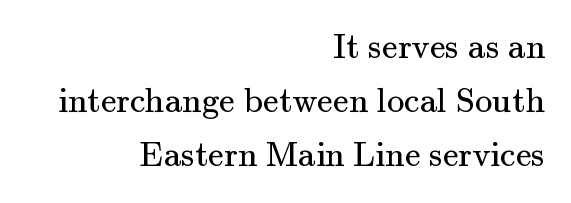
The image shows 35 px regular-weight serif type, upright; set right-aligned, normal line spacing (1.55x), normal letter spacing, not underlined; medium stroke contrast and a small x-height.
